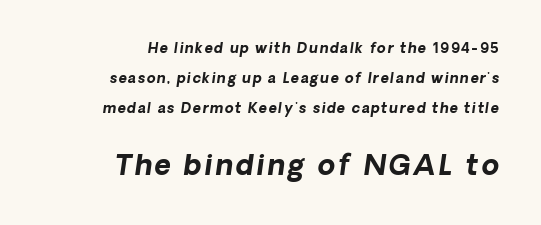
The image shows 28 px bold type, italic (leaning right); set right-aligned, loose line spacing (2.14x), not underlined; the second (bottom) block is 2.0x larger; low stroke contrast and a medium x-height.
